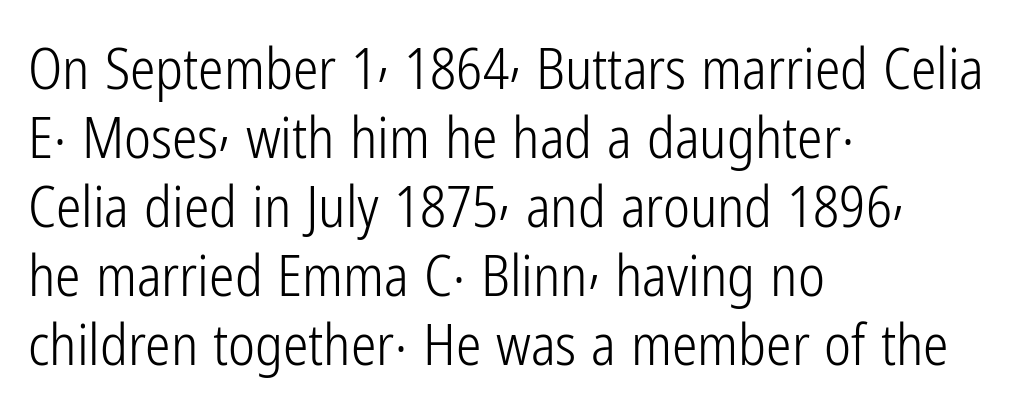
The gap between lines stays unmarked. What stands out about the letter spacing? Nothing — it is the standard amount. Here the designer chose a conventional face with non-uniform glyph widths. Stroke terminals: plain, sans-serif. Ink coverage per letter is moderate at most. The lettering holds an erect, upright posture throughout.
